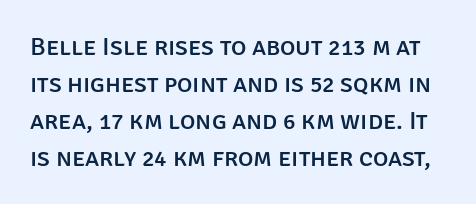
{"italic": "no", "underline": "no", "line_spacing": "normal", "line_spacing_ratio": 1.42, "letter_spacing": "normal", "letter_spacing_em": 0.0, "glyph_px": 26}
